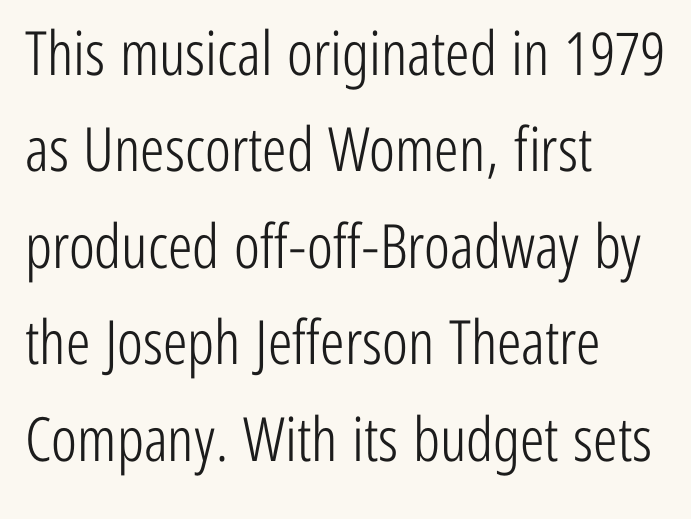
This is the regular roman posture of the typeface. The passage shown is typed in a proportional face where columns would drift. Classification — sans serif. Any mark beneath the type? The region is blank.
